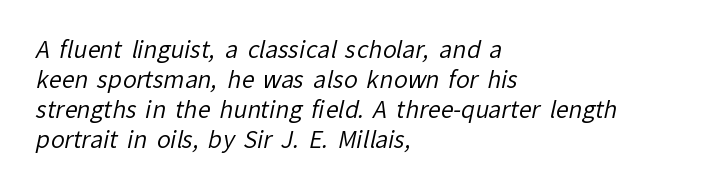
The face used here is rendered with its standard letterfit. Underline: absent. Line beginnings align vertically; line endings do not. Unbolded letterforms with no extra heft. Line spacing here is normal.
